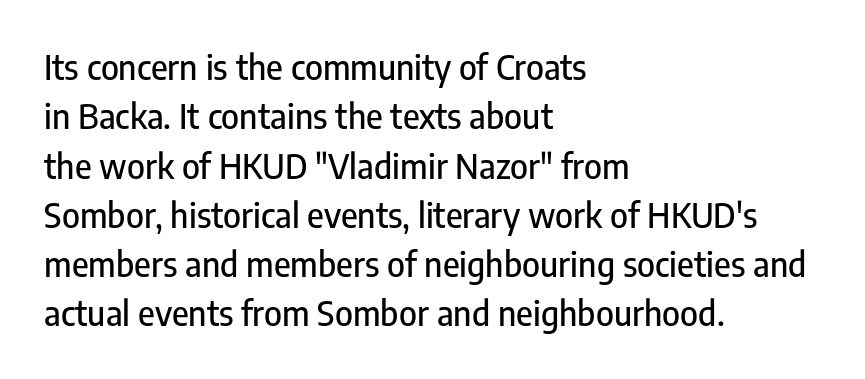
The image shows 34 px condensed sans-serif type, upright; set left-aligned, normal line spacing (1.45x), normal letter spacing, not underlined; low stroke contrast and a medium x-height.
